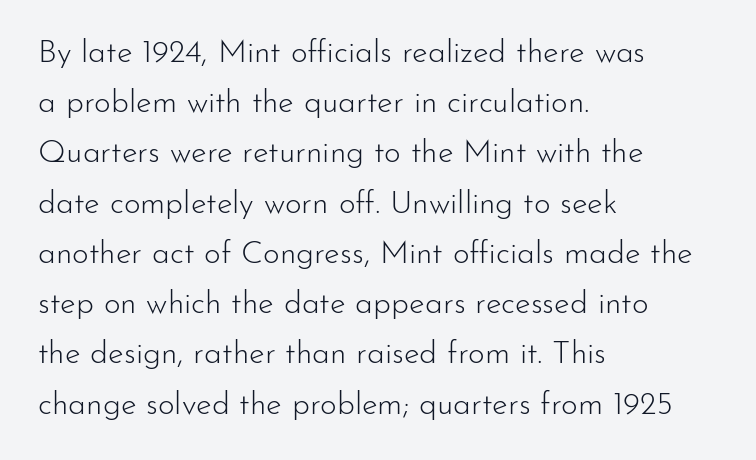
Has an underline been added? It has not. The rendering uses natural spacing where letterforms have individual widths. Each new line begins a customary step beneath the previous one. Each line starts at the same left margin while the right side varies.
